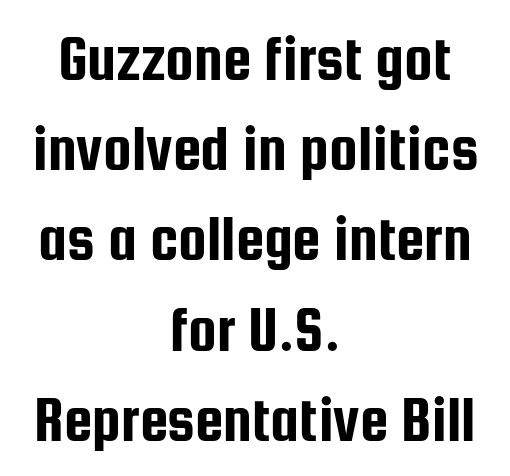
Caption: multi-line text, centered on the measure. What stands out about the letter spacing? Nothing — it is the standard amount. Notice how descenders clear the ascenders below comfortably — that's standard leading. Italic: no, the glyphs are upright roman. A typesetter would label this face a sans. Any mark beneath the type? The region is blank.
